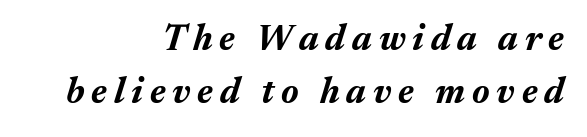
Q: Is the text bold? A: Yes.
Q: Is the text italic (slanted)? A: Yes, it leans right by about 17 degrees.
Q: Is the text underlined? A: No.
Q: How is the paragraph aligned? A: Right-aligned.
Q: Is the spacing between lines tight, normal or loose? A: Normal.
Q: Width (condensed, normal, or wide)? A: Normal.
Q: Stroke contrast? A: Medium.
Q: x-height? A: Medium.
Q: Monospaced? A: No.
